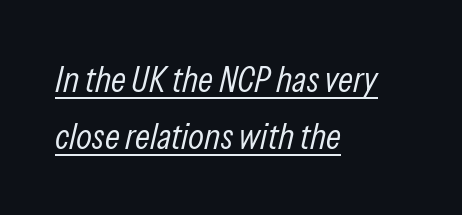
Stem width sits at or under what a default text font uses. The lines are quadded left. Do the characters align in a grid? No, the font is proportional. Style check: oblique.
